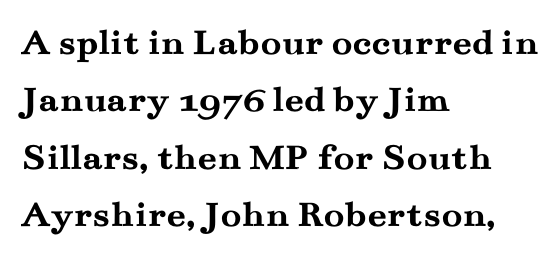
{"serif": "yes", "italic": "no", "bold": "yes", "weight": "semibold", "width": "wide", "stroke_contrast": "medium", "x_height": "small", "monospaced": "no", "underline": "no", "align": "left", "line_spacing": "normal", "line_spacing_ratio": 1.51, "letter_spacing": "normal", "letter_spacing_em": 0.0, "glyph_px": 38}
